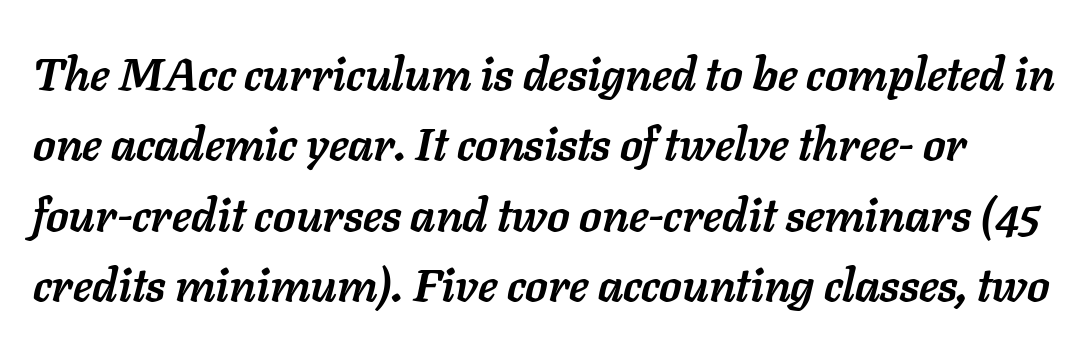
The image shows 46 px semibold type, italic (leaning right); set normal line spacing (1.53x), normal letter spacing, not underlined; low stroke contrast and a medium x-height.
